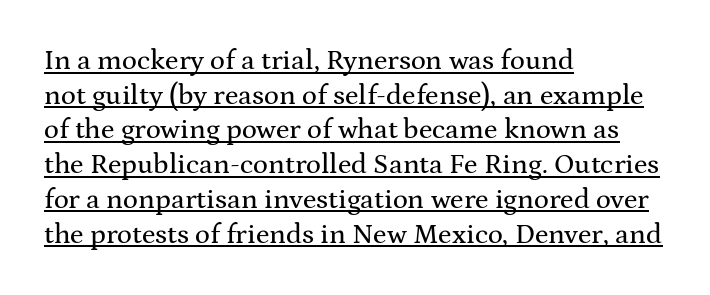
The font family rendered here belongs to the serif group. Nothing unusual about the tracking: characters are spaced as the font intends. The face used here appears with an underline applied. Alignment: flush left. Italic: no, the glyphs are upright roman.
